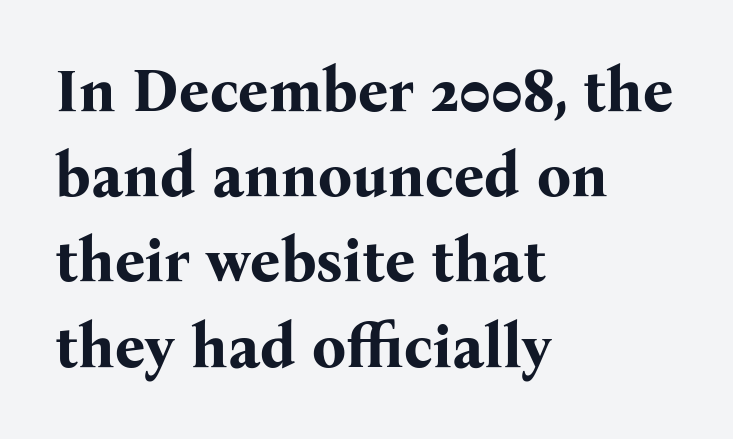
Q: Is the text bold? A: Yes.
Q: Is the text italic (slanted)? A: No, it is upright.
Q: Is the typeface a serif or a sans-serif typeface? A: Serif.
Q: Is the text underlined? A: No.
Q: How is the paragraph aligned? A: Left-aligned.
Q: Is the spacing between letters normal or unusually wide? A: Normal.
Q: Is the spacing between lines tight, normal or loose? A: Normal.
Q: Width (condensed, normal, or wide)? A: Normal.
Q: Stroke contrast? A: Medium.
Q: x-height? A: Medium.
Q: Monospaced? A: No.
